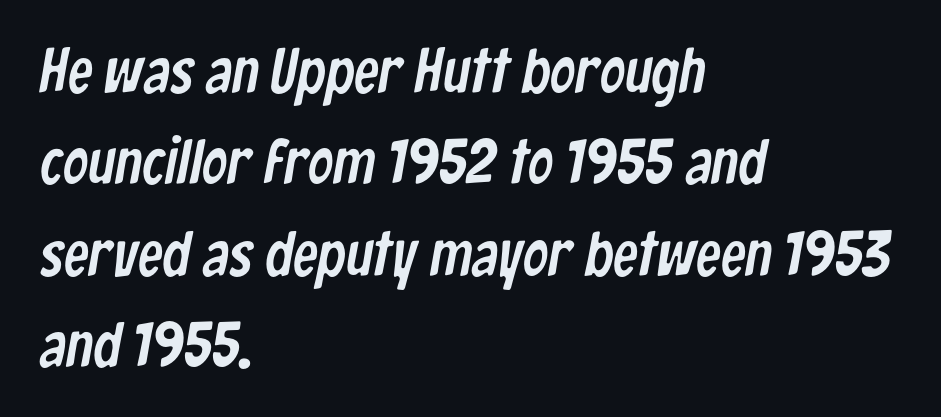
Q: Is the typeface a serif or a sans-serif typeface? A: Sans-serif.
Q: Is the text underlined? A: No.
Q: How is the paragraph aligned? A: Left-aligned.
Q: Is the spacing between letters normal or unusually wide? A: Normal.
Q: Is the spacing between lines tight, normal or loose? A: Normal.
Q: Width (condensed, normal, or wide)? A: Condensed.
Q: Stroke contrast? A: Low.
Q: x-height? A: Medium.
Q: Monospaced? A: No.
